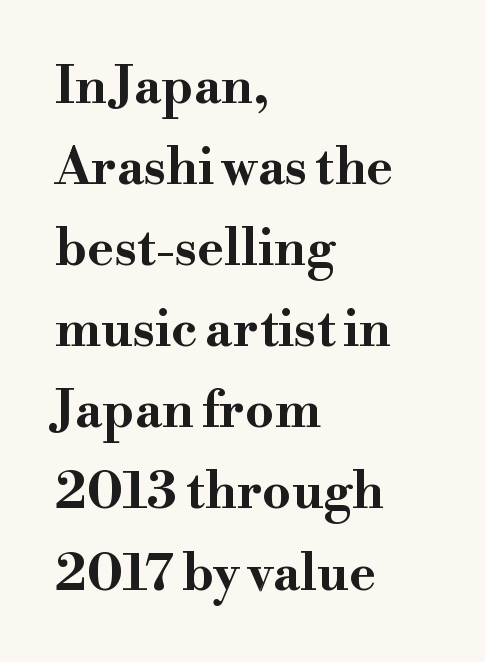
These lines carry a lot of weight — the face is fully bold. This sample uses plain, unmodified letter spacing. If you drew a line through each stem, it would be perfectly vertical. The vertical gap from one line to the next is medium.
